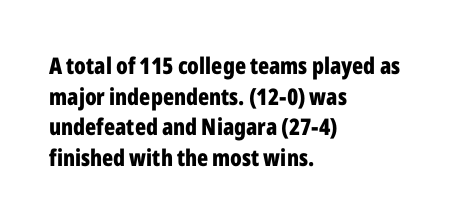
Nobody touched the tracking dial on this one. Heft: maximum for text — a bold. The rendering anchors every line to the left-hand side. The line-height multiplier appears to be the usual default.
